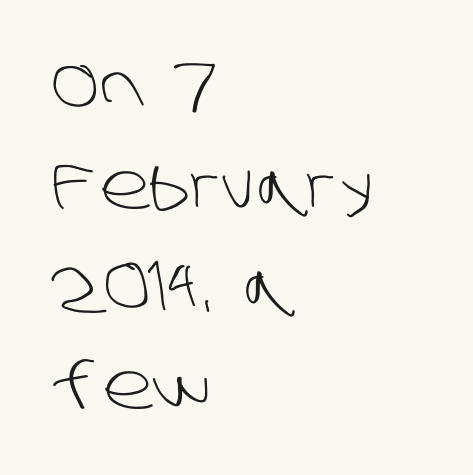
{"serif": "no", "bold": "no", "weight": "light", "width": "normal", "stroke_contrast": "low", "x_height": "large", "monospaced": "no", "underline": "no", "align": "left", "line_spacing": "normal", "line_spacing_ratio": 1.56, "letter_spacing": "normal", "letter_spacing_em": 0.0, "glyph_px": 64}
